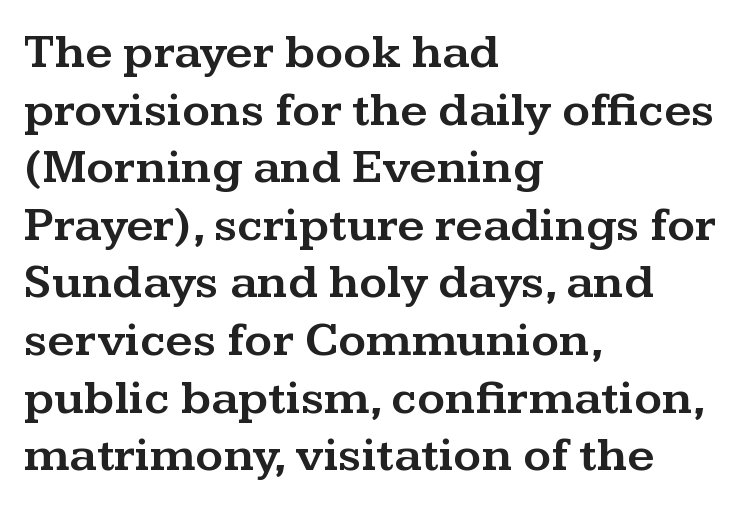
{"serif": "yes", "italic": "no", "width": "wide", "stroke_contrast": "medium", "x_height": "medium", "monospaced": "no", "underline": "no", "align": "left", "line_spacing_ratio": 1.2, "letter_spacing": "normal", "letter_spacing_em": 0.0, "glyph_px": 48}
